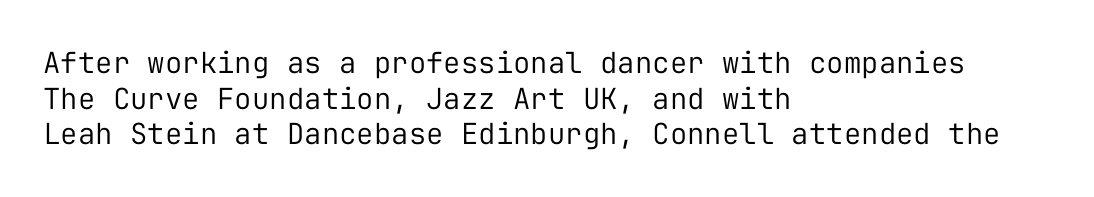
The image shows 29 px regular-weight sans-serif type, upright, monospaced; set left-aligned, line spacing 1.23x, normal letter spacing, not underlined; low stroke contrast and a medium x-height.
